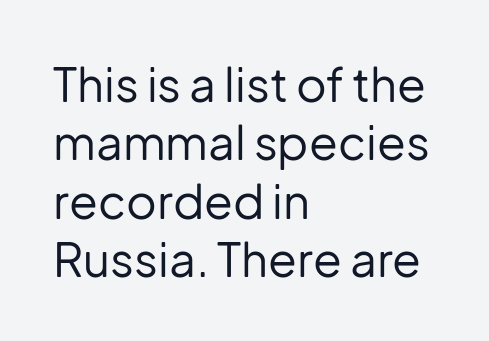
{"serif": "no", "italic": "no", "bold": "no", "weight": "regular", "width": "normal", "stroke_contrast": "low", "x_height": "medium", "monospaced": "no", "underline": "no", "align": "left", "line_spacing_ratio": 1.24, "letter_spacing": "normal", "letter_spacing_em": 0.0, "glyph_px": 47}
